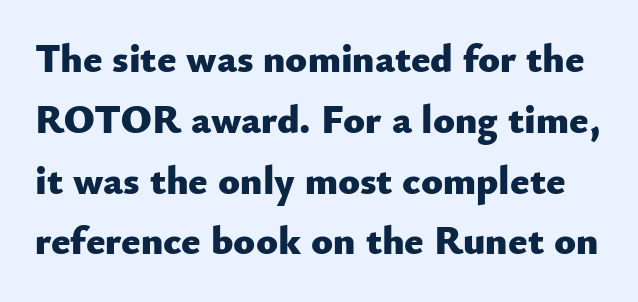
Do the characters align in a grid? No, the font is proportional. Summary of weight: heavy, a full bold. How would I describe the line gaps? Plain and ordinary. Typographically, this falls in the sans-serif category.
